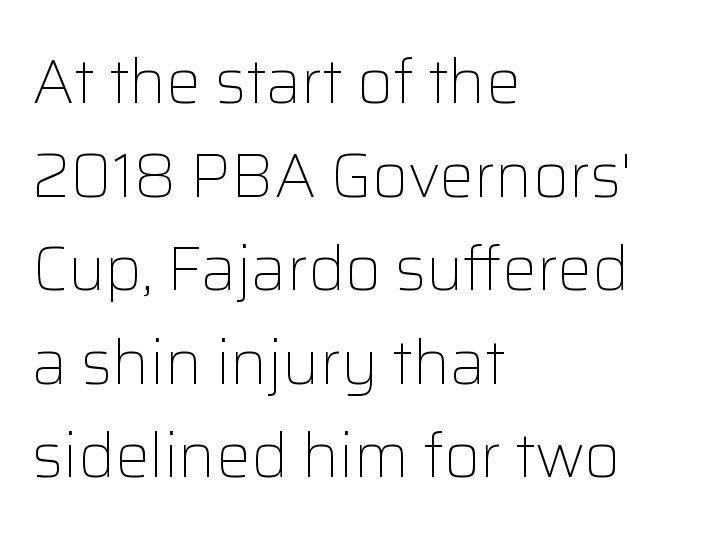
The image shows 62 px light sans-serif type, upright; set left-aligned, normal line spacing (1.51x), normal letter spacing, not underlined; low stroke contrast and a medium x-height.
